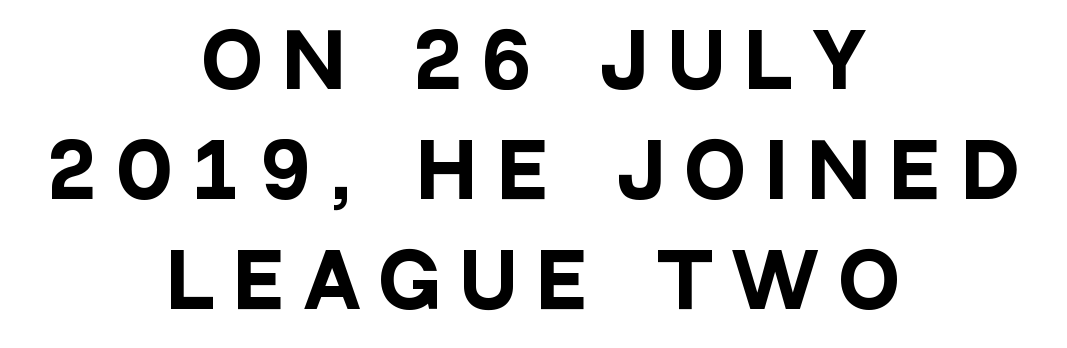
{"serif": "no", "italic": "no", "bold": "yes", "weight": "heavy", "width": "condensed", "stroke_contrast": "low", "x_height": "large", "monospaced": "no", "underline": "no", "align": "center", "line_spacing": "normal", "line_spacing_ratio": 1.51, "letter_spacing": "wide", "letter_spacing_em": 0.31, "glyph_px": 73}
